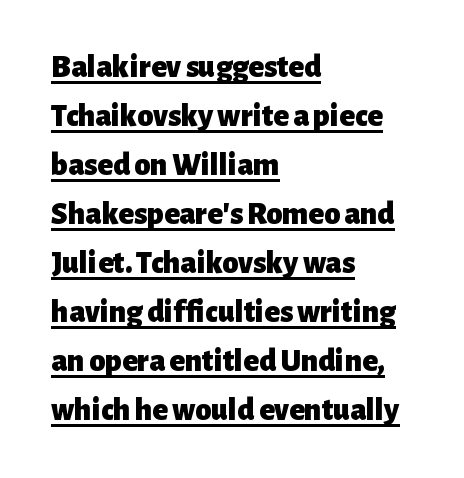
{"serif": "no", "italic": "no", "bold": "yes", "weight": "heavy", "width": "normal", "stroke_contrast": "low", "x_height": "medium", "monospaced": "no", "underline": "yes", "align": "left", "line_spacing": "normal", "line_spacing_ratio": 1.53, "letter_spacing": "normal", "letter_spacing_em": 0.0, "glyph_px": 32}
